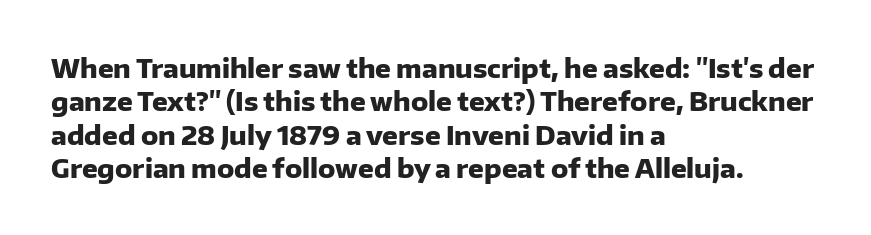
{"italic": "no", "bold": "yes", "underline": "no", "align": "left", "line_spacing": "normal", "line_spacing_ratio": 1.28, "letter_spacing": "normal", "letter_spacing_em": 0.0, "glyph_px": 26}
